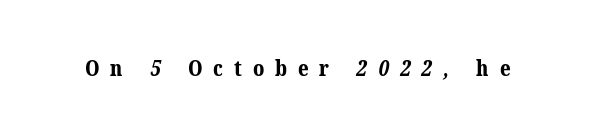
The image shows 22 px bold type; set unusually wide letter spacing (+0.49 em), not underlined.
